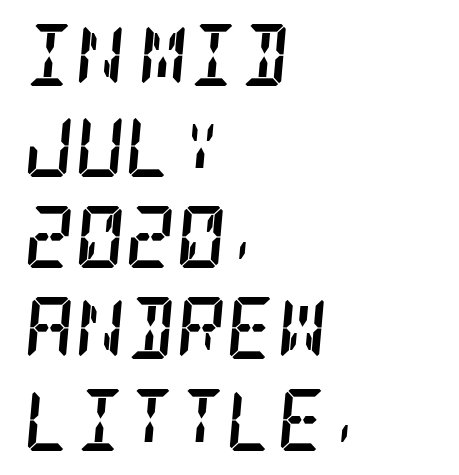
A classic flush-left, rag-right setting is used for this passage. Is the type bold? Yes — the strokes are clearly thick and heavy. Inter-character spacing is left at the font's built-in metrics. Look at the bottom of the vertical strokes: they flare into serifs here. Summary of vertical rhythm: regular, with standard interline spacing. The letters are slanted; this is an italic face.
